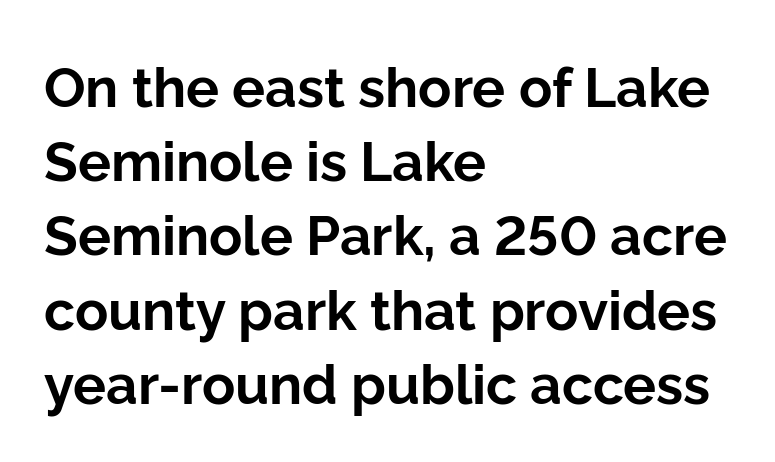
{"serif": "no", "italic": "no", "bold": "yes", "weight": "bold", "width": "normal", "stroke_contrast": "low", "x_height": "medium", "monospaced": "no", "underline": "no", "align": "left", "line_spacing": "normal", "line_spacing_ratio": 1.35, "letter_spacing": "normal", "letter_spacing_em": 0.0, "glyph_px": 55}
